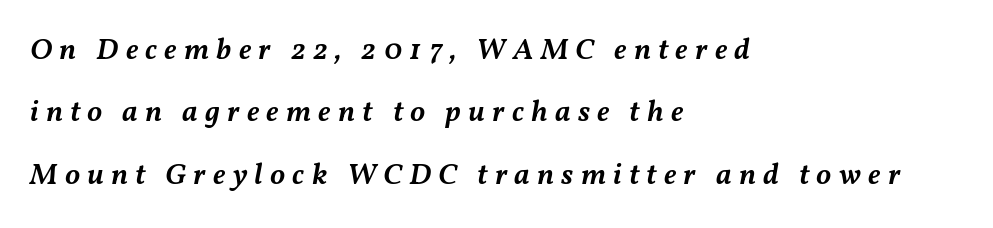
{"italic": "yes", "lean": "right", "slant_degrees": 11, "bold": "semi", "weight": "semibold", "width": "normal", "stroke_contrast": "medium", "x_height": "medium", "monospaced": "no", "underline": "no", "align": "left", "line_spacing": "loose", "line_spacing_ratio": 2.08, "letter_spacing": "wide", "letter_spacing_em": 0.24, "glyph_px": 30}
